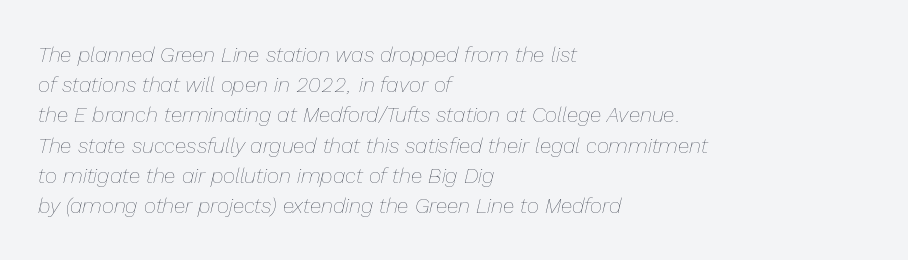
{"italic": "yes", "lean": "right", "slant_degrees": 13, "bold": "no", "underline": "no", "align": "left", "line_spacing": "normal", "line_spacing_ratio": 1.44, "letter_spacing": "normal", "letter_spacing_em": 0.0, "glyph_px": 21}
